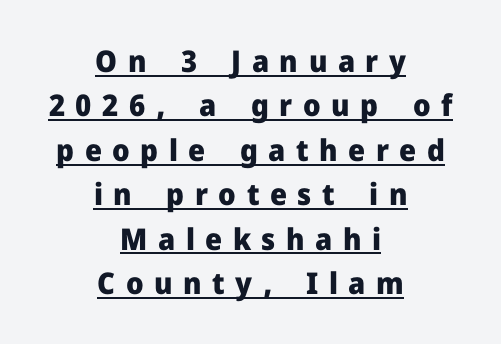
The strokes are fattened all the way to bold. Short note: letters widely spaced. What's the leading like? Ordinary, nothing unusual. Honestly, the underline is the first thing you notice here.
